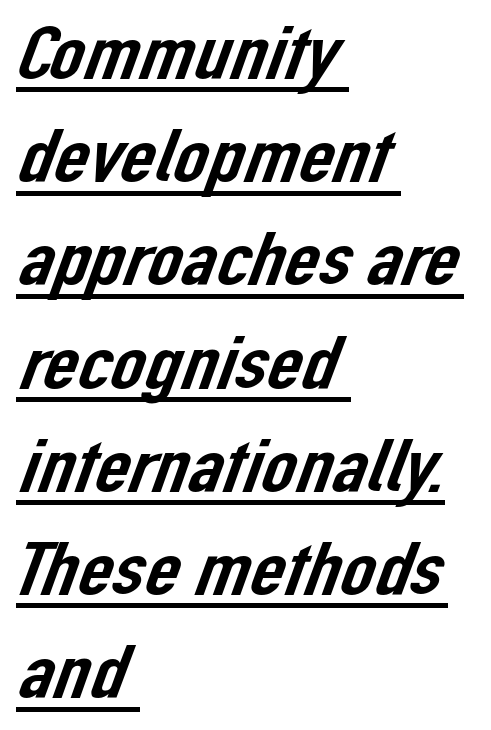
Q: Is the typeface a serif or a sans-serif typeface? A: Sans-serif.
Q: Is the text underlined? A: Yes.
Q: How is the paragraph aligned? A: Left-aligned.
Q: Is the spacing between letters normal or unusually wide? A: Normal.
Q: Is the spacing between lines tight, normal or loose? A: Normal.
Q: Width (condensed, normal, or wide)? A: Normal.
Q: Stroke contrast? A: Low.
Q: x-height? A: Medium.
Q: Monospaced? A: No.
